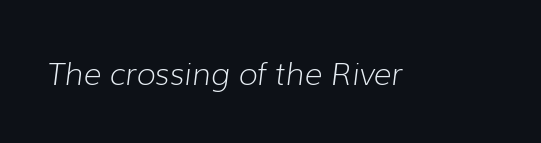
{"italic": "yes", "lean": "right", "slant_degrees": 7, "bold": "no", "weight": "light", "width": "normal", "stroke_contrast": "low", "x_height": "medium", "monospaced": "no", "underline": "no", "letter_spacing": "normal", "letter_spacing_em": 0.0, "glyph_px": 31}
